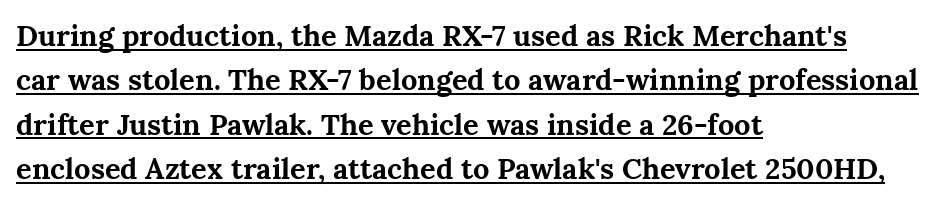
The image shows 29 px bold serif type, upright; set left-aligned, normal line spacing (1.53x), normal letter spacing, underlined; medium stroke contrast and a medium x-height.
